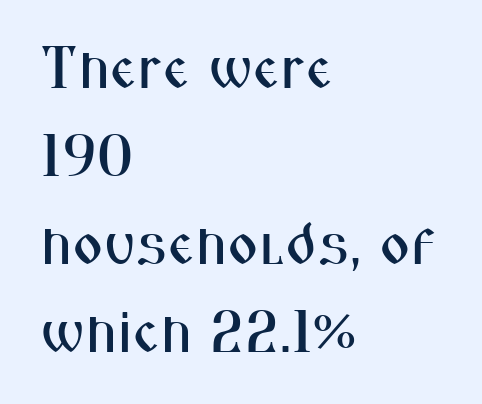
Check the space under the baseline: it is left empty. Does extra space separate the letters? No, they use regular spacing. These lines were composed using upright roman letters. The designer went with a sans here, leaving each stem footless. The lines sit at an ordinary, default distance from one another.
